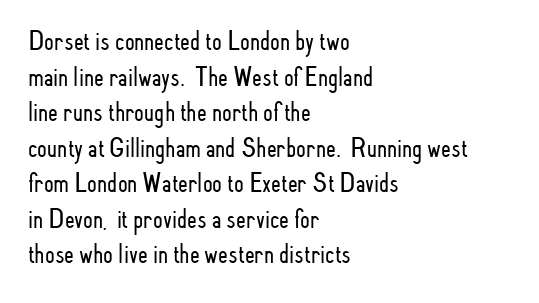
The image shows 28 px light, condensed sans-serif type, upright; set left-aligned, normal line spacing (1.27x), normal letter spacing, not underlined; low stroke contrast and a small x-height.
